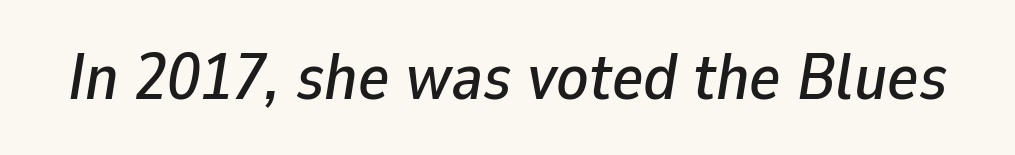
Spacing verdict: proportional, widths tailored to each character. A clean baseline with only descenders dipping below it. Does extra space separate the letters? No, they use regular spacing. These lines were composed using italics.
